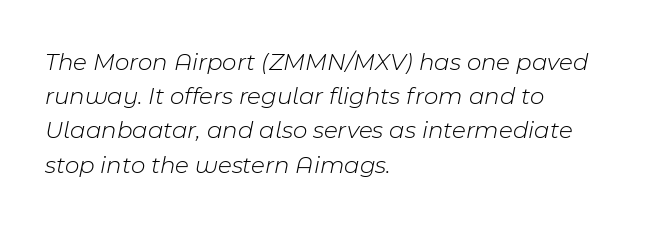
Q: Is the text bold? A: No.
Q: Is the text italic (slanted)? A: Yes, it leans right by about 11 degrees.
Q: Is the text underlined? A: No.
Q: How is the paragraph aligned? A: Left-aligned.
Q: Is the spacing between letters normal or unusually wide? A: Normal.
Q: Is the spacing between lines tight, normal or loose? A: Normal.
